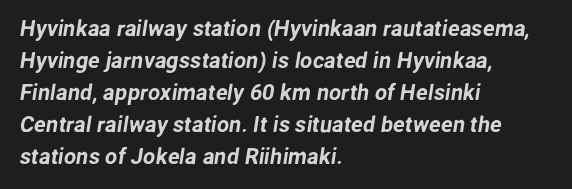
{"underline": "no", "align": "left", "line_spacing": "normal", "line_spacing_ratio": 1.45, "letter_spacing": "normal", "letter_spacing_em": 0.0, "glyph_px": 22}
